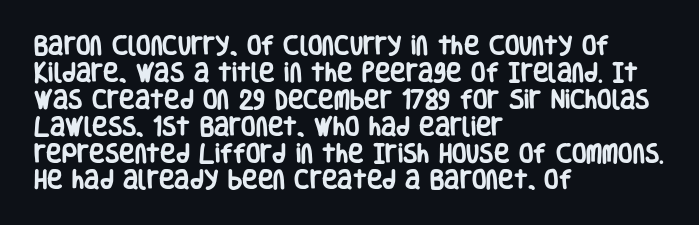
Which margin do the lines hug? The left one — the right edge is uneven. The foot of each line stays bare and open. Strokes here are thick enough to call this a true bold. Does the lettering tilt? It doesn't — this is upright. You could call the tracking neutral — neither tight nor loose. Interline gaps are of average width in this sample.
